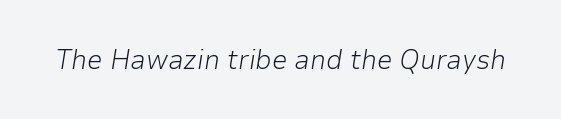
The image shows 28 px light type, italic (leaning right); set normal letter spacing, not underlined; low stroke contrast and a medium x-height.
